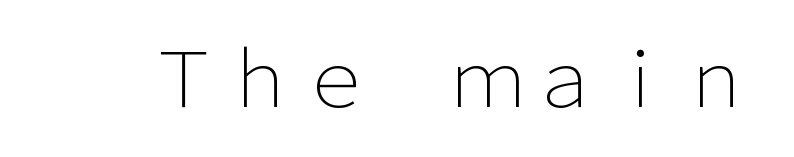
Nothing sits at the stroke ends, so this counts as sans-serif. It's the straight-up-and-down kind of type. Words appear dense and cohesive because spacing is normal. Letters rest on an invisible, unmarked baseline. The letters advance in unequal steps, a hallmark of proportional type. Caption: face not bold, strokes unweighted.
